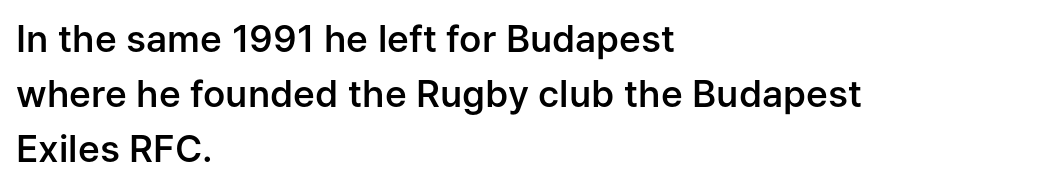
The image shows 37 px semibold sans-serif type, upright; set left-aligned, normal line spacing (1.49x), normal letter spacing, not underlined; low stroke contrast and a medium x-height.
